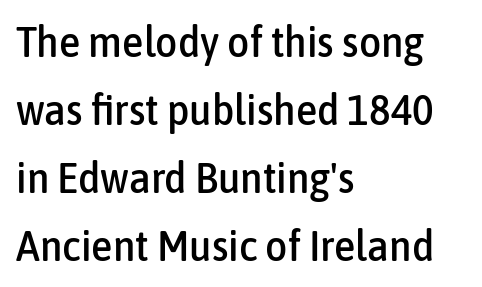
The image shows 43 px condensed sans-serif type, upright; set left-aligned, normal line spacing (1.58x), normal letter spacing, not underlined; low stroke contrast and a medium x-height.
